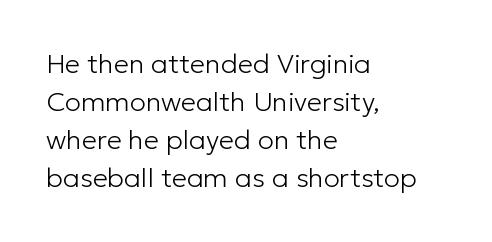
The image shows 27 px text type, upright; set left-aligned, normal line spacing (1.41x), normal letter spacing, not underlined.
